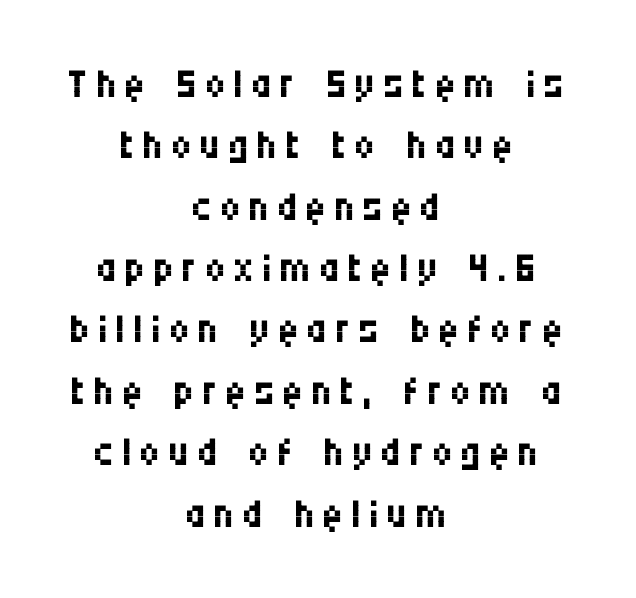
Q: Is the text bold? A: No.
Q: Is the text italic (slanted)? A: No, it is upright.
Q: Is the typeface a serif or a sans-serif typeface? A: Sans-serif.
Q: Is the text underlined? A: No.
Q: How is the paragraph aligned? A: Centered.
Q: Is the spacing between lines tight, normal or loose? A: Tight.
Q: Width (condensed, normal, or wide)? A: Condensed.
Q: Stroke contrast? A: Medium.
Q: x-height? A: Large.
Q: Monospaced? A: No.
